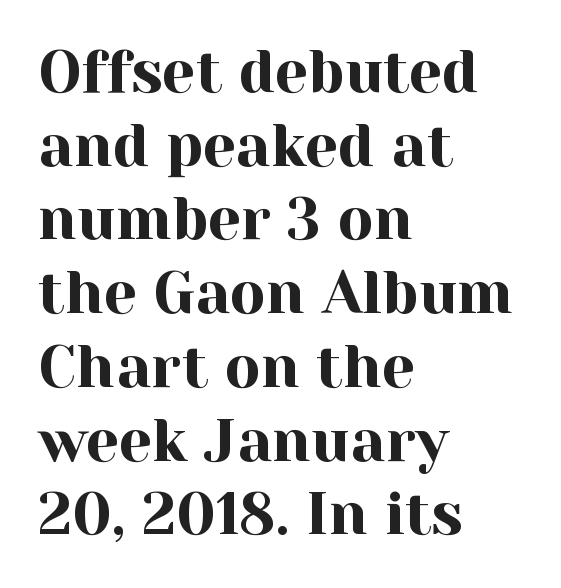
Q: Is the text italic (slanted)? A: No, it is upright.
Q: Is the typeface a serif or a sans-serif typeface? A: Serif.
Q: Is the text underlined? A: No.
Q: How is the paragraph aligned? A: Left-aligned.
Q: Is the spacing between letters normal or unusually wide? A: Normal.
Q: Is the spacing between lines tight, normal or loose? A: Normal.
Q: Width (condensed, normal, or wide)? A: Normal.
Q: x-height? A: Medium.
Q: Monospaced? A: No.
